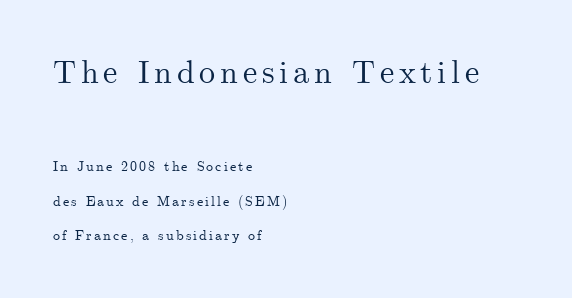
{"serif": "yes", "italic": "no", "width": "normal", "stroke_contrast": "medium", "x_height": "small", "monospaced": "no", "underline": "no", "align": "left", "line_spacing": "loose", "line_spacing_ratio": 2.46, "larger_block": "first", "size_ratio": 2.29, "glyph_px": 32}
